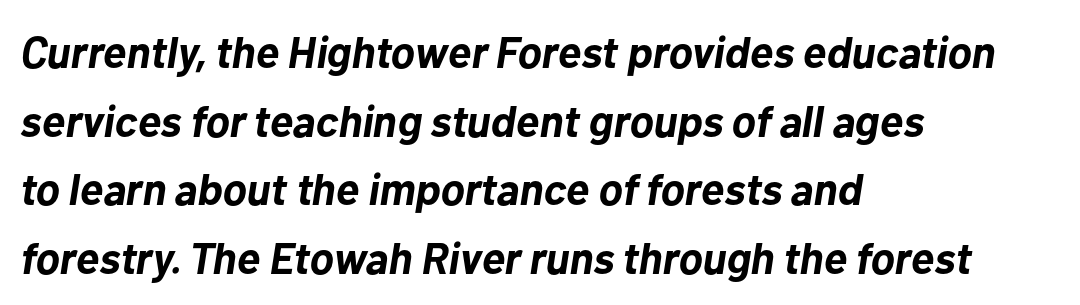
{"italic": "yes", "lean": "right", "slant_degrees": 10, "bold": "yes", "weight": "bold", "width": "normal", "stroke_contrast": "low", "x_height": "medium", "monospaced": "no", "underline": "no", "align": "left", "line_spacing": "normal", "line_spacing_ratio": 1.56, "letter_spacing": "normal", "letter_spacing_em": 0.0, "glyph_px": 44}
